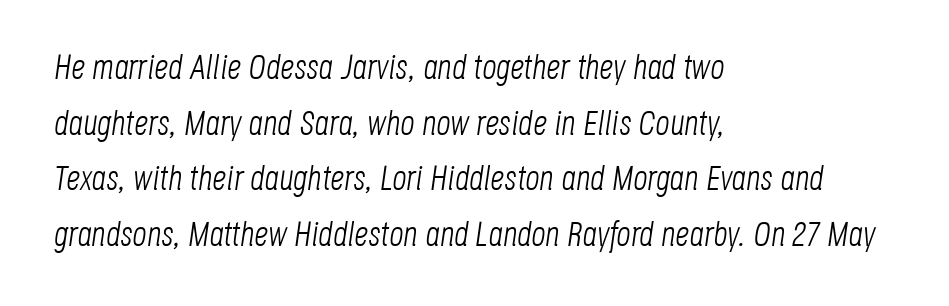
The image shows 35 px light, condensed type, italic (leaning right); set left-aligned, normal line spacing (1.59x), normal letter spacing, not underlined; low stroke contrast and a large x-height.
